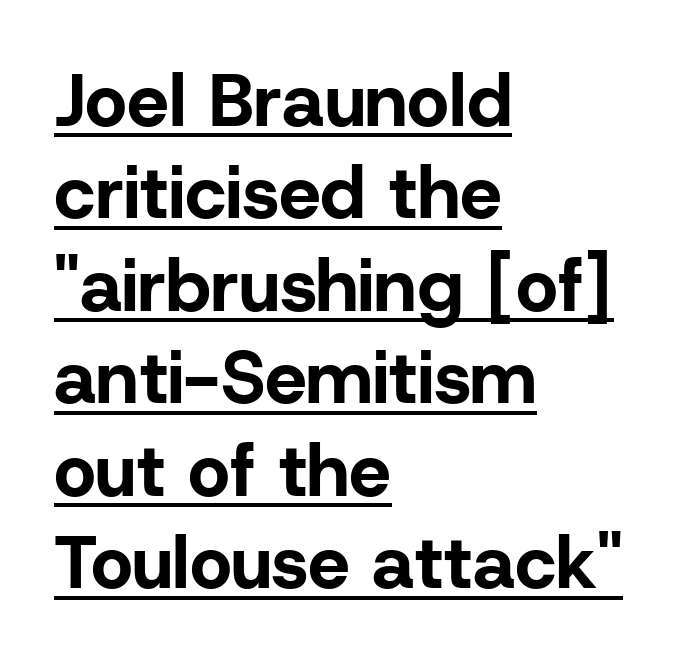
The image shows 74 px bold sans-serif type, upright; set left-aligned, normal line spacing (1.25x), normal letter spacing, underlined; low stroke contrast and a medium x-height.
